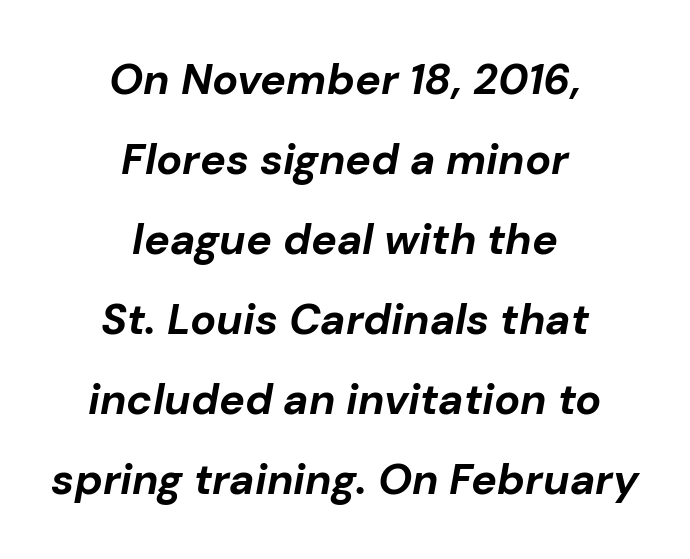
{"italic": "yes", "lean": "right", "slant_degrees": 10, "bold": "yes", "weight": "bold", "width": "normal", "stroke_contrast": "low", "x_height": "medium", "monospaced": "no", "underline": "no", "align": "center", "line_spacing_ratio": 1.86, "letter_spacing": "normal", "letter_spacing_em": 0.0, "glyph_px": 43}
